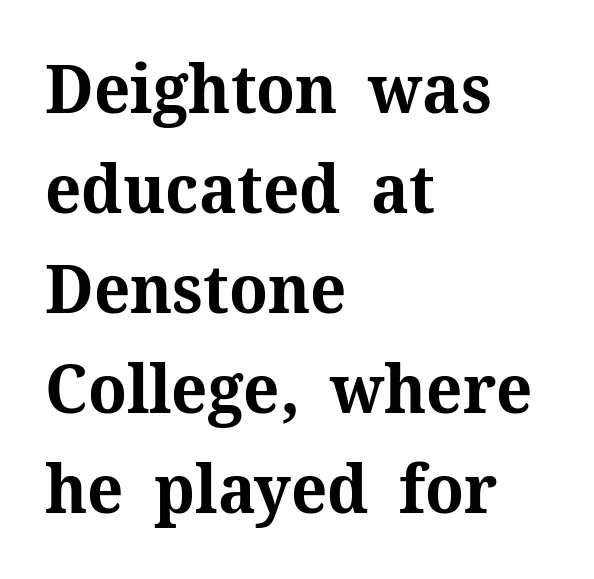
{"serif": "yes", "italic": "no", "bold": "yes", "weight": "bold", "width": "normal", "stroke_contrast": "medium", "x_height": "medium", "monospaced": "no", "underline": "no", "align": "left", "line_spacing": "normal", "line_spacing_ratio": 1.47, "letter_spacing": "normal", "letter_spacing_em": 0.0, "glyph_px": 68}
